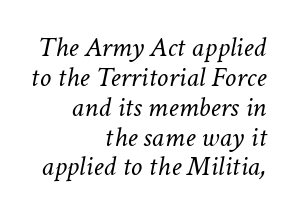
{"italic": "yes", "lean": "right", "slant_degrees": 11, "bold": "no", "weight": "light", "width": "normal", "stroke_contrast": "low", "x_height": "medium", "monospaced": "no", "underline": "no", "align": "right", "line_spacing": "tight", "line_spacing_ratio": 1.03, "letter_spacing": "normal", "letter_spacing_em": 0.0, "glyph_px": 29}
